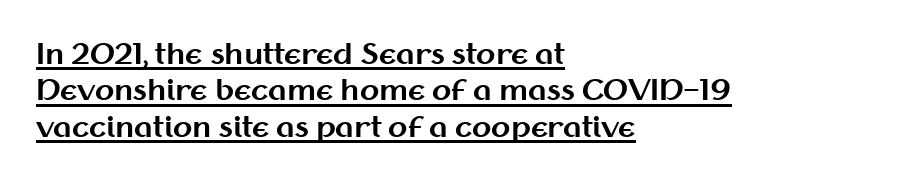
Q: Is the text bold? A: Yes.
Q: Is the text italic (slanted)? A: No, it is upright.
Q: Is the typeface a serif or a sans-serif typeface? A: Sans-serif.
Q: Is the text underlined? A: Yes.
Q: How is the paragraph aligned? A: Left-aligned.
Q: Is the spacing between letters normal or unusually wide? A: Normal.
Q: Is the spacing between lines tight, normal or loose? A: Normal.
Q: Width (condensed, normal, or wide)? A: Normal.
Q: Stroke contrast? A: Medium.
Q: x-height? A: Medium.
Q: Monospaced? A: No.
